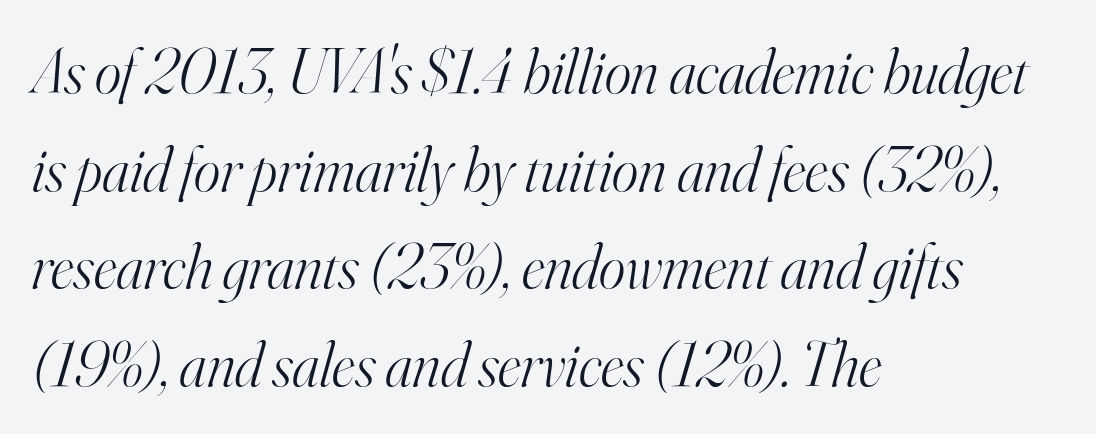
The image shows 63 px light serif type, italic (leaning right); set left-aligned, normal line spacing (1.55x), normal letter spacing, not underlined; high stroke contrast and a small x-height.
